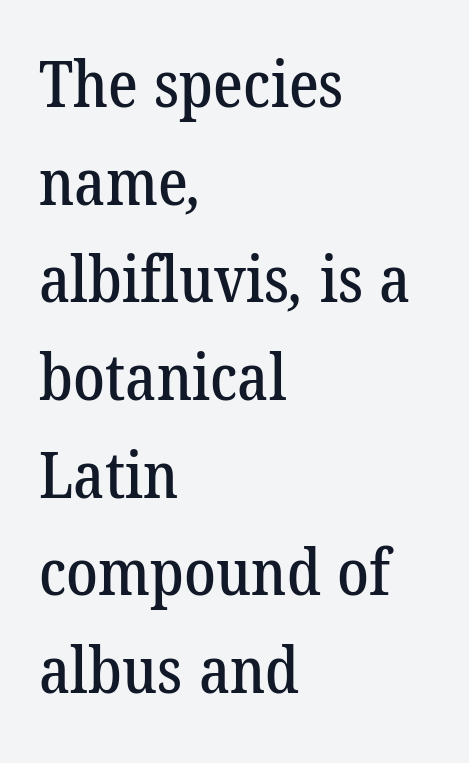
The setting favours the left margin, as ordinary paragraphs usually do. This sample has the flowing, uneven cadence of proportional lettering. Is this a sans? No — the strokes have serifs. Whoever set this chose a conventional vertical rhythm. Does extra space separate the letters? No, they use regular spacing. Descenders hang freely into open space.
